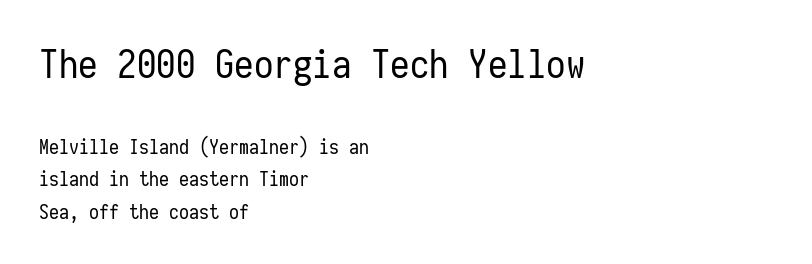
{"serif": "no", "italic": "no", "bold": "no", "weight": "regular", "width": "condensed", "stroke_contrast": "low", "x_height": "medium", "monospaced": "yes", "underline": "no", "align": "left", "line_spacing": "normal", "line_spacing_ratio": 1.63, "letter_spacing": "normal", "letter_spacing_em": 0.0, "larger_block": "first", "size_ratio": 1.95, "glyph_px": 39}
